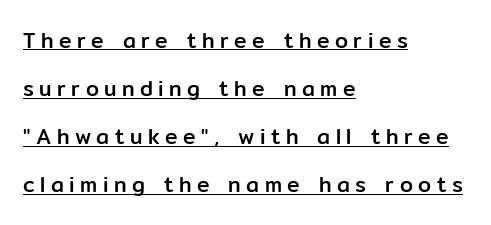
Q: Is the text italic (slanted)? A: No, it is upright.
Q: Is the text underlined? A: Yes.
Q: How is the paragraph aligned? A: Left-aligned.
Q: Is the spacing between letters normal or unusually wide? A: Unusually wide.
Q: Is the spacing between lines tight, normal or loose? A: Loose.
